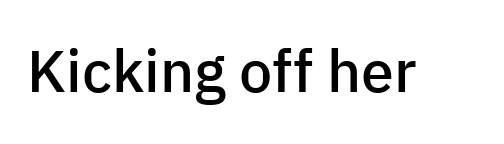
{"serif": "no", "italic": "no", "bold": "semi", "weight": "semibold", "width": "normal", "stroke_contrast": "low", "x_height": "medium", "monospaced": "no", "underline": "no", "letter_spacing": "normal", "letter_spacing_em": 0.0, "glyph_px": 59}
